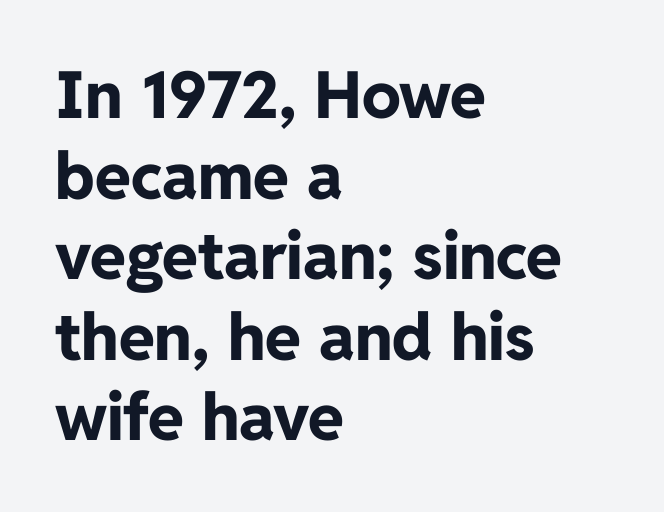
Q: Is the text bold? A: Yes.
Q: Is the text italic (slanted)? A: No, it is upright.
Q: Is the typeface a serif or a sans-serif typeface? A: Sans-serif.
Q: Is the text underlined? A: No.
Q: How is the paragraph aligned? A: Left-aligned.
Q: Is the spacing between letters normal or unusually wide? A: Normal.
Q: Width (condensed, normal, or wide)? A: Normal.
Q: Stroke contrast? A: Low.
Q: x-height? A: Medium.
Q: Monospaced? A: No.
